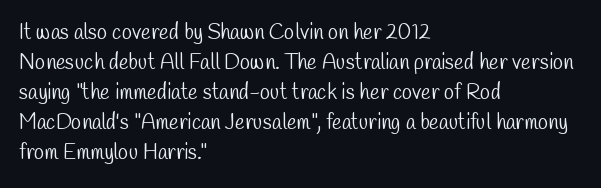
Has an underline been added? It has not. The face looks like a standard text weight, possibly lighter. The designer left line spacing at the default. Letter spacing: default.
